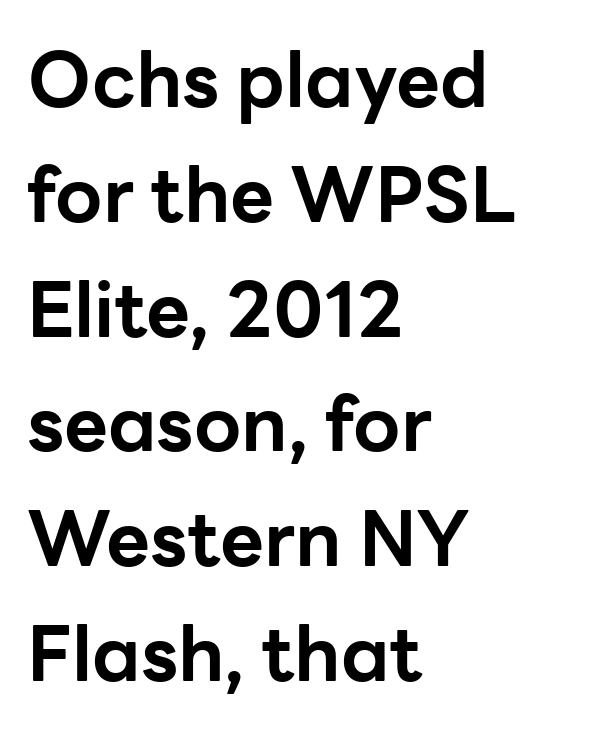
Short and long lines alike share a common starting point at left. These lines are rendered in a variable-pitch font. Strokes here are thick enough to call this a true bold. Underlining? Definitely not there. One glance says typical: line gaps are just what's usual.
